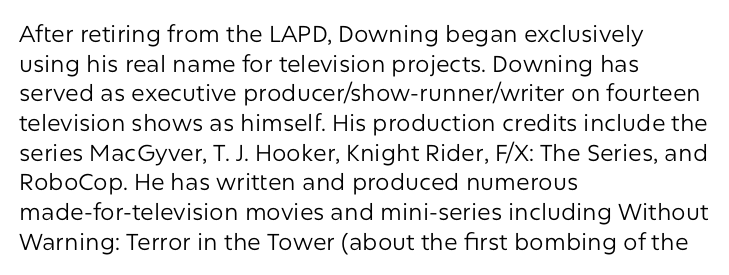
The image shows 23 px text type, upright; set left-aligned, normal line spacing (1.29x), normal letter spacing, not underlined.
